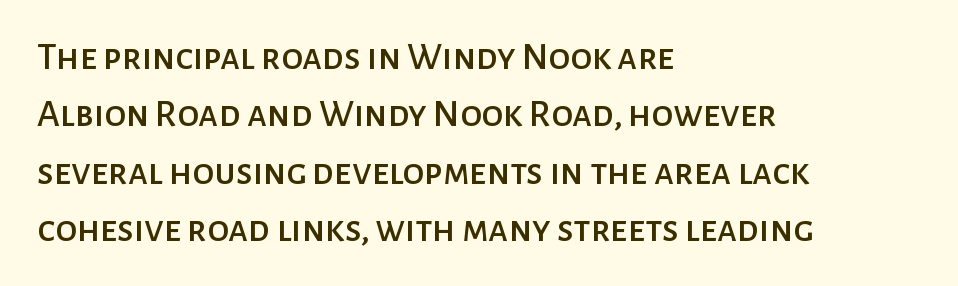
Q: Is the text italic (slanted)? A: No, it is upright.
Q: Is the typeface a serif or a sans-serif typeface? A: Sans-serif.
Q: Is the text underlined? A: No.
Q: How is the paragraph aligned? A: Left-aligned.
Q: Is the spacing between letters normal or unusually wide? A: Normal.
Q: Is the spacing between lines tight, normal or loose? A: Normal.
Q: Width (condensed, normal, or wide)? A: Normal.
Q: Stroke contrast? A: Low.
Q: x-height? A: Medium.
Q: Monospaced? A: No.
